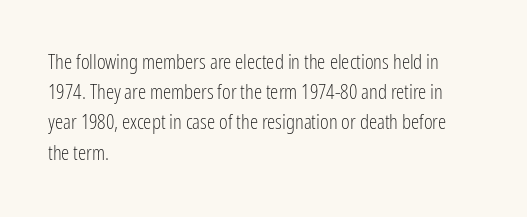
Q: Is the text bold? A: No.
Q: Is the text italic (slanted)? A: No, it is upright.
Q: Is the text underlined? A: No.
Q: How is the paragraph aligned? A: Left-aligned.
Q: Is the spacing between letters normal or unusually wide? A: Normal.
Q: Is the spacing between lines tight, normal or loose? A: Normal.
